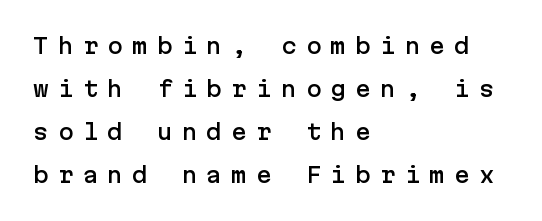
The image shows 21 px text type, upright; set left-aligned, loose line spacing (2.04x), unusually wide letter spacing (+0.43 em), not underlined.
